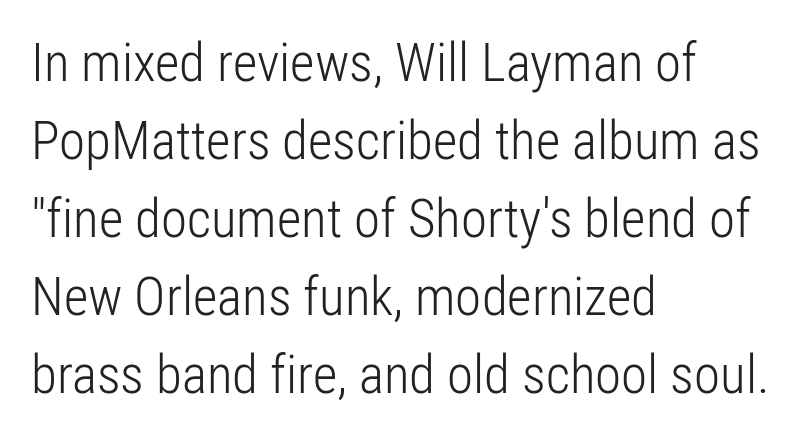
The image shows 53 px light, condensed sans-serif type, upright; set left-aligned, normal line spacing (1.47x), normal letter spacing, not underlined; low stroke contrast and a medium x-height.
